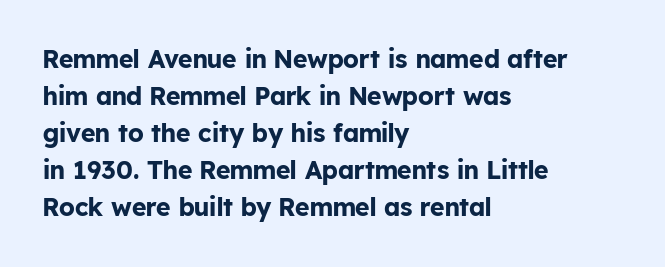
Q: Is the text bold? A: Yes.
Q: Is the text italic (slanted)? A: No, it is upright.
Q: Is the text underlined? A: No.
Q: How is the paragraph aligned? A: Left-aligned.
Q: Is the spacing between letters normal or unusually wide? A: Normal.
Q: Is the spacing between lines tight, normal or loose? A: Normal.
